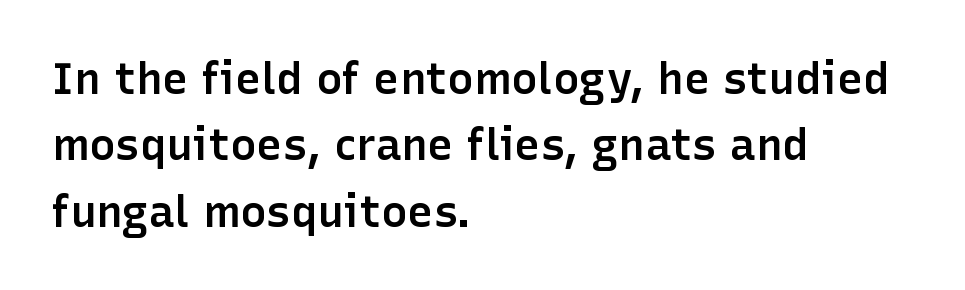
The image shows 44 px semibold sans-serif type, upright; set left-aligned, normal line spacing (1.51x), normal letter spacing, not underlined; low stroke contrast and a medium x-height.
